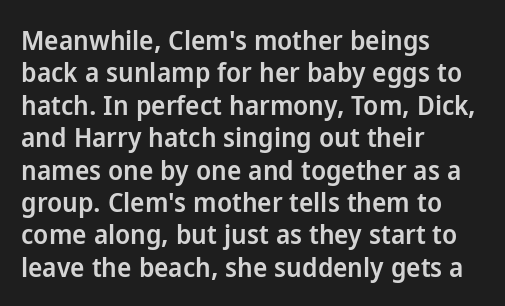
{"italic": "no", "bold": "semi", "underline": "no", "align": "left", "line_spacing_ratio": 1.2, "letter_spacing": "normal", "letter_spacing_em": 0.0, "glyph_px": 27}
